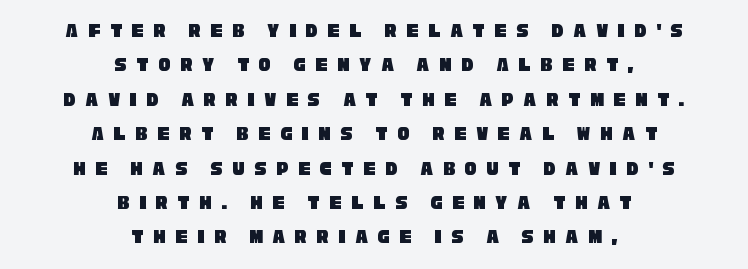
Q: Is the text underlined? A: No.
Q: How is the paragraph aligned? A: Centered.
Q: Is the spacing between letters normal or unusually wide? A: Unusually wide.
